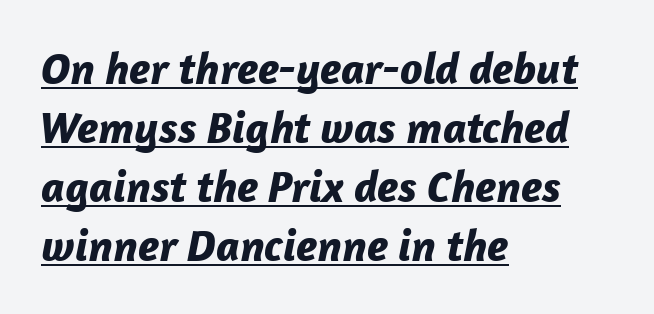
Q: Is the text bold? A: Yes.
Q: Is the text italic (slanted)? A: Yes, it leans right by about 12 degrees.
Q: Is the text underlined? A: Yes.
Q: How is the paragraph aligned? A: Left-aligned.
Q: Is the spacing between letters normal or unusually wide? A: Normal.
Q: Is the spacing between lines tight, normal or loose? A: Normal.
Q: Width (condensed, normal, or wide)? A: Normal.
Q: Stroke contrast? A: Low.
Q: x-height? A: Medium.
Q: Monospaced? A: No.
